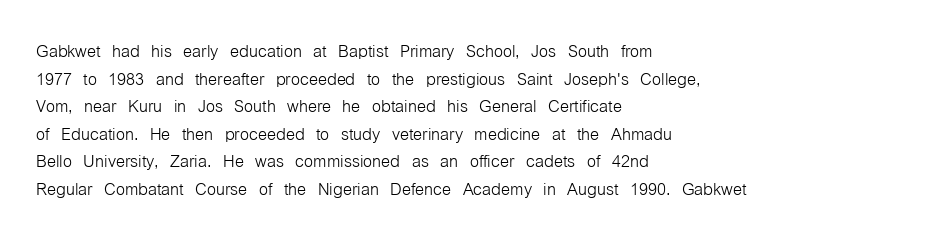
The image shows 23 px text type, upright; set left-aligned, line spacing 1.2x, normal letter spacing, not underlined.
